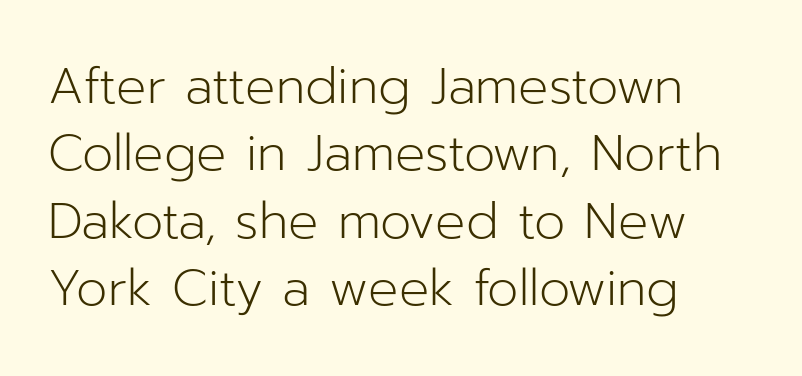
Q: Is the text bold? A: No.
Q: Is the text italic (slanted)? A: No, it is upright.
Q: Is the typeface a serif or a sans-serif typeface? A: Sans-serif.
Q: Is the text underlined? A: No.
Q: How is the paragraph aligned? A: Left-aligned.
Q: Is the spacing between letters normal or unusually wide? A: Normal.
Q: Is the spacing between lines tight, normal or loose? A: Normal.
Q: Width (condensed, normal, or wide)? A: Normal.
Q: Stroke contrast? A: Low.
Q: x-height? A: Medium.
Q: Monospaced? A: No.
